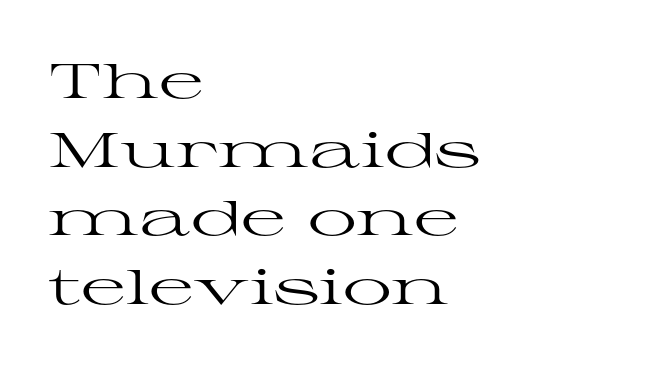
Baseline-to-baseline distance is the conventional proportion of letter height. Decoration check: the copy has no underline. The typeface chosen for these lines features serifs. These glyphs show unthickened strokes, regular width or finer.
